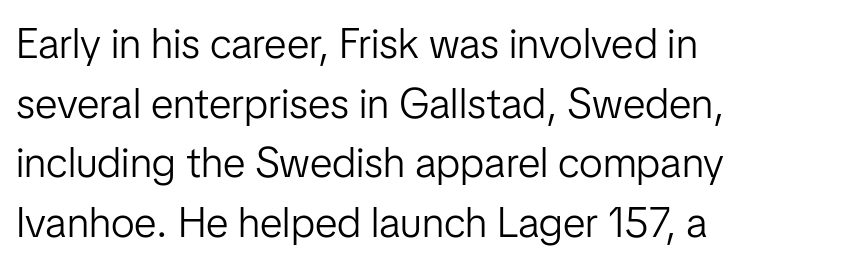
The image shows 42 px light sans-serif type, upright; set left-aligned, normal line spacing (1.42x), normal letter spacing, not underlined; low stroke contrast and a medium x-height.
